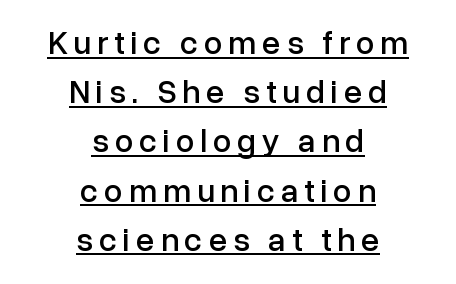
The image shows 33 px sans-serif type, upright; set centered, normal line spacing (1.49x), underlined; low stroke contrast and a medium x-height.
